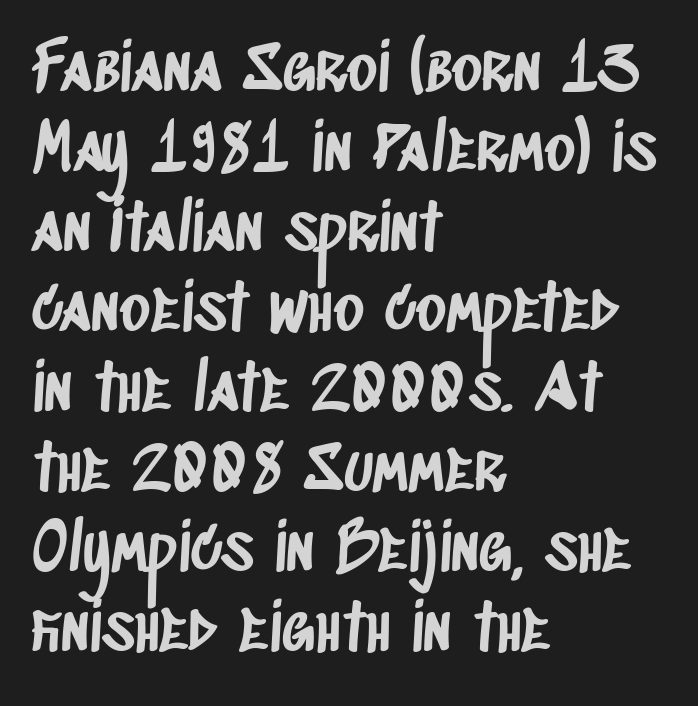
Visually the block forms a straight wall on the left and a jagged coastline on the right. This rendering features lettering with no underline. You could not count columns in this text — the font is proportionally spaced. Students, note that the glyphs here touch the page at normal intervals. What kind of face is this? One without serifs — a sans.
